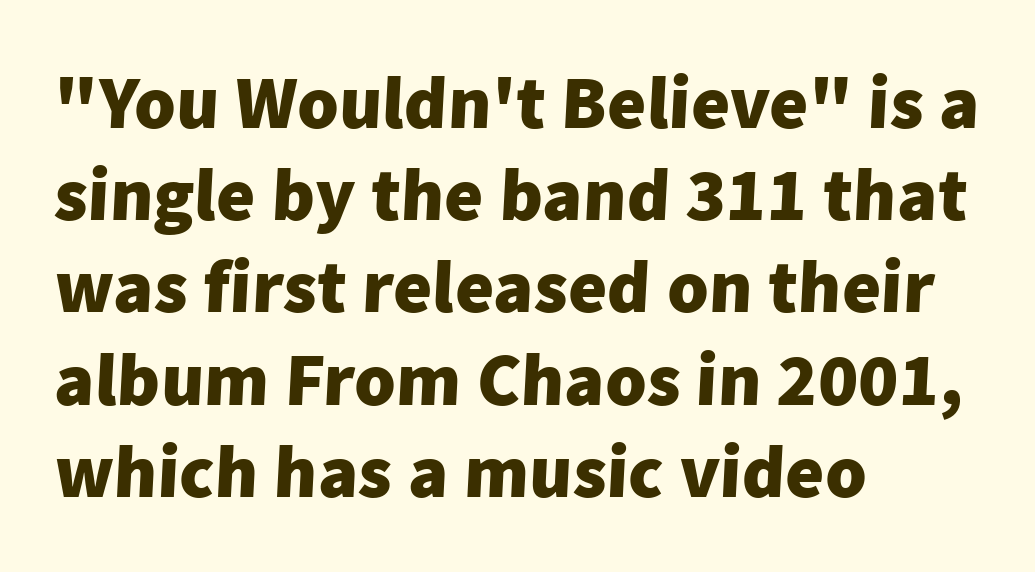
The image shows 75 px heavy sans-serif type; set left-aligned, line spacing 1.23x, normal letter spacing, not underlined; low stroke contrast and a medium x-height.
